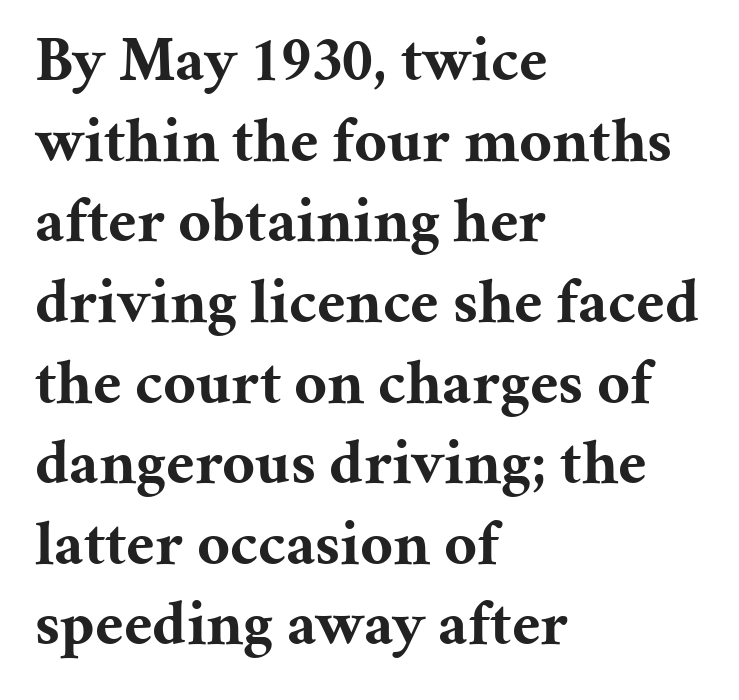
Q: Is the text bold? A: Yes.
Q: Is the text italic (slanted)? A: No, it is upright.
Q: Is the typeface a serif or a sans-serif typeface? A: Serif.
Q: Is the text underlined? A: No.
Q: How is the paragraph aligned? A: Left-aligned.
Q: Is the spacing between letters normal or unusually wide? A: Normal.
Q: Is the spacing between lines tight, normal or loose? A: Normal.
Q: Width (condensed, normal, or wide)? A: Normal.
Q: Stroke contrast? A: Medium.
Q: x-height? A: Medium.
Q: Monospaced? A: No.
